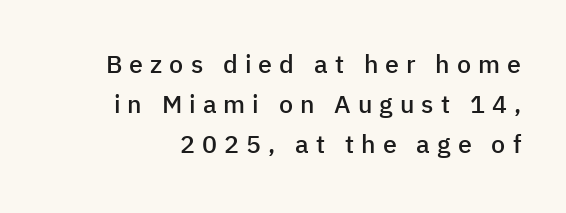
The image shows 25 px text type, upright; set normal line spacing (1.61x), unusually wide letter spacing (+0.28 em), not underlined.
